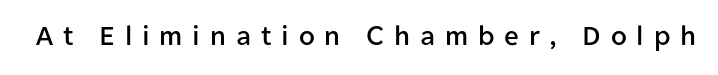
The image shows 29 px sans-serif type, upright; set unusually wide letter spacing (+0.34 em), not underlined; low stroke contrast and a medium x-height.
